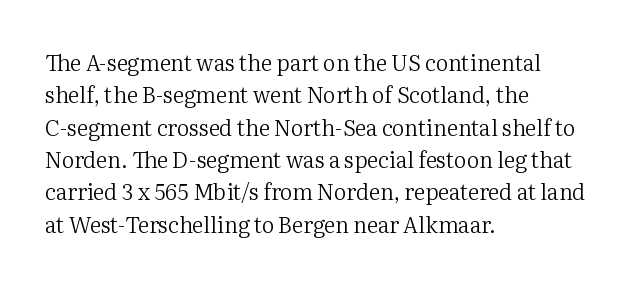
The image shows 22 px text type, upright; set left-aligned, normal line spacing (1.47x), normal letter spacing, not underlined.
